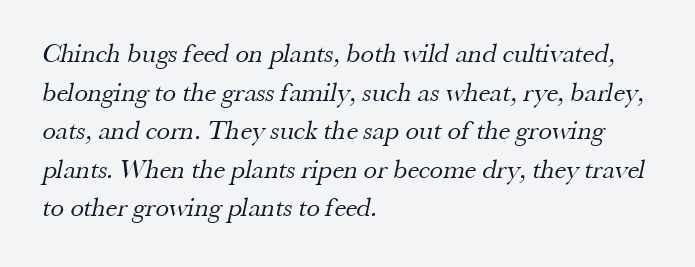
Q: Is the text bold? A: No.
Q: Is the text underlined? A: No.
Q: How is the paragraph aligned? A: Left-aligned.
Q: Is the spacing between letters normal or unusually wide? A: Normal.
Q: Is the spacing between lines tight, normal or loose? A: Normal.
